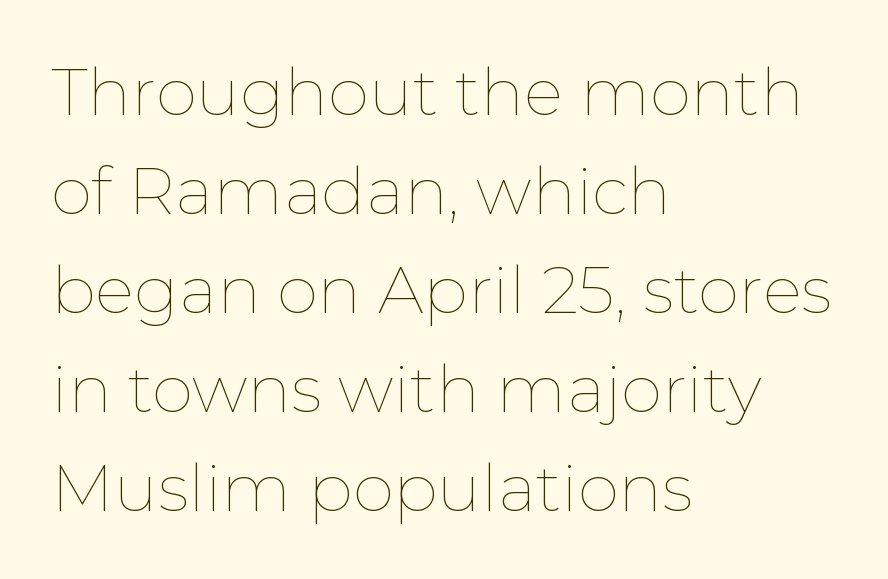
Q: Is the text bold? A: No.
Q: Is the text italic (slanted)? A: No, it is upright.
Q: Is the text underlined? A: No.
Q: How is the paragraph aligned? A: Left-aligned.
Q: Is the spacing between letters normal or unusually wide? A: Normal.
Q: Is the spacing between lines tight, normal or loose? A: Normal.
Q: Width (condensed, normal, or wide)? A: Normal.
Q: Stroke contrast? A: Low.
Q: x-height? A: Medium.
Q: Monospaced? A: No.
